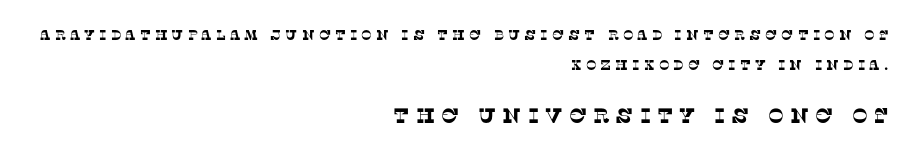
Type size steps up from the first block to the second. Whoever set this chose breathing room over compactness in the vertical rhythm. One-word summary of the alignment: right. Students, note that the glyphs here are deliberately spaced far apart.
